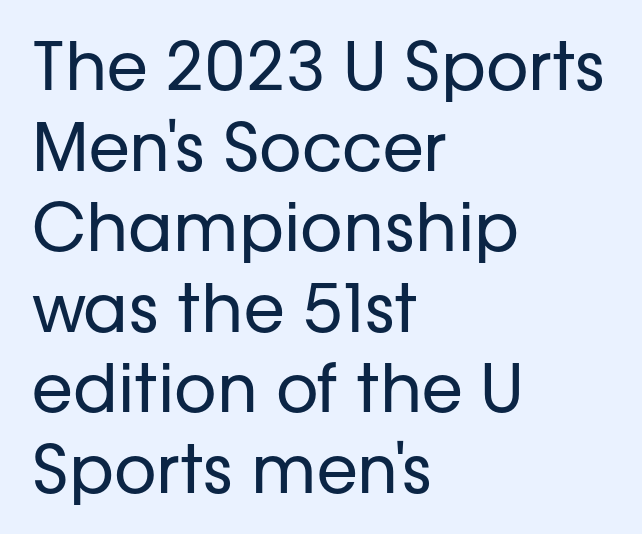
Weight: in the light-to-regular range. Each letter keeps its own natural width here, so spacing adapts to shape. To sum up the face: it is a sans, with no serifs. Honestly, there is no underline to notice here at all. If you drew a line through each stem, it would be perfectly vertical.
